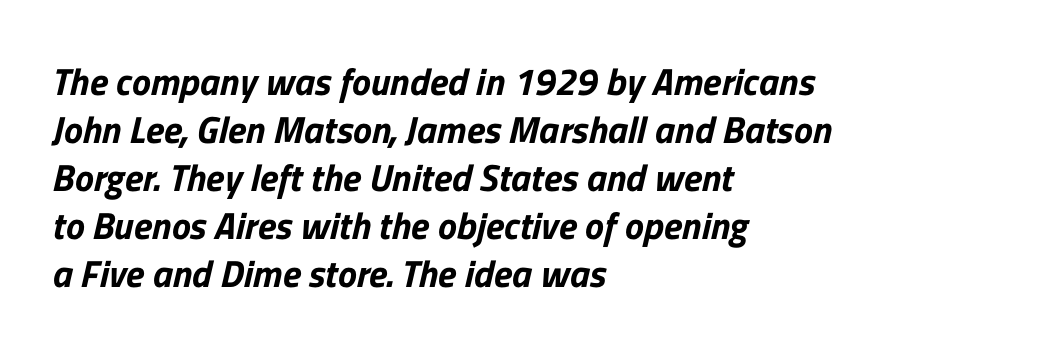
Q: Is the typeface a serif or a sans-serif typeface? A: Sans-serif.
Q: Is the text underlined? A: No.
Q: How is the paragraph aligned? A: Left-aligned.
Q: Is the spacing between letters normal or unusually wide? A: Normal.
Q: Is the spacing between lines tight, normal or loose? A: Normal.
Q: Width (condensed, normal, or wide)? A: Normal.
Q: Stroke contrast? A: Low.
Q: x-height? A: Medium.
Q: Monospaced? A: No.
